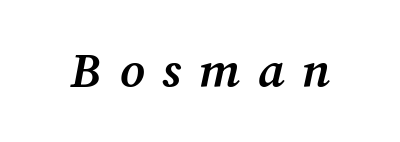
Q: Is the text bold? A: Yes.
Q: Is the text underlined? A: No.
Q: Is the spacing between letters normal or unusually wide? A: Unusually wide.
Q: Width (condensed, normal, or wide)? A: Normal.
Q: Stroke contrast? A: Medium.
Q: x-height? A: Medium.
Q: Monospaced? A: No.
